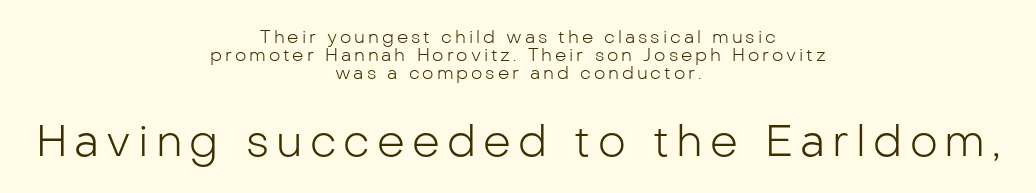
The image shows 44 px light sans-serif type, upright; set centered, tight line spacing (0.99x), not underlined; the second (bottom) block is 2.44x larger; low stroke contrast and a medium x-height.
